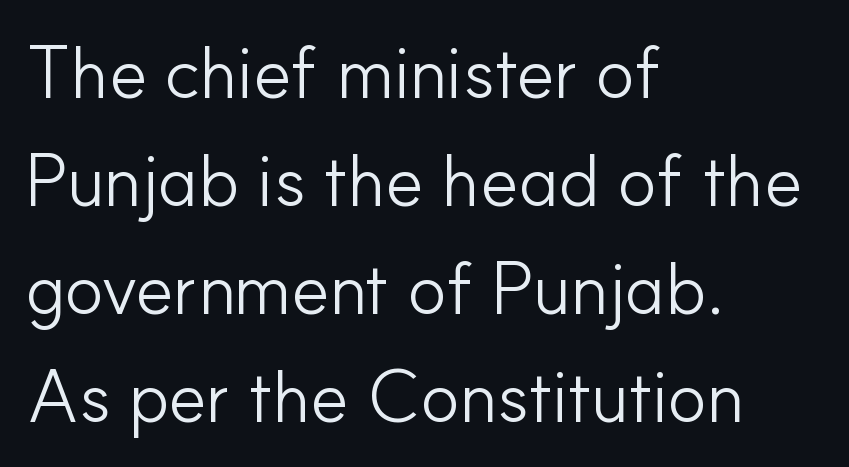
Q: Is the text bold? A: No.
Q: Is the text italic (slanted)? A: No, it is upright.
Q: Is the typeface a serif or a sans-serif typeface? A: Sans-serif.
Q: Is the text underlined? A: No.
Q: How is the paragraph aligned? A: Left-aligned.
Q: Is the spacing between letters normal or unusually wide? A: Normal.
Q: Is the spacing between lines tight, normal or loose? A: Normal.
Q: Width (condensed, normal, or wide)? A: Normal.
Q: Stroke contrast? A: Low.
Q: x-height? A: Small.
Q: Monospaced? A: No.
